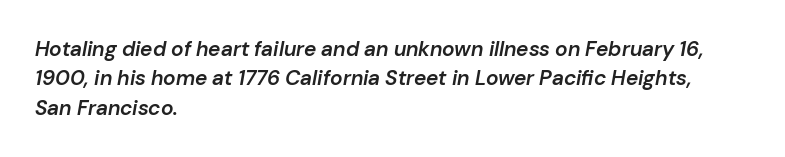
{"italic": "yes", "lean": "right", "slant_degrees": 10, "bold": "semi", "underline": "no", "align": "left", "line_spacing": "normal", "line_spacing_ratio": 1.4, "letter_spacing": "normal", "letter_spacing_em": 0.0, "glyph_px": 21}
